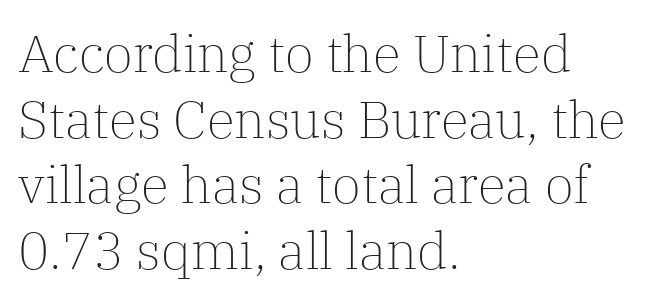
Q: Is the text bold? A: No.
Q: Is the text italic (slanted)? A: No, it is upright.
Q: Is the typeface a serif or a sans-serif typeface? A: Serif.
Q: Is the text underlined? A: No.
Q: How is the paragraph aligned? A: Left-aligned.
Q: Is the spacing between letters normal or unusually wide? A: Normal.
Q: Is the spacing between lines tight, normal or loose? A: Normal.
Q: Width (condensed, normal, or wide)? A: Normal.
Q: Stroke contrast? A: Low.
Q: x-height? A: Medium.
Q: Monospaced? A: No.
